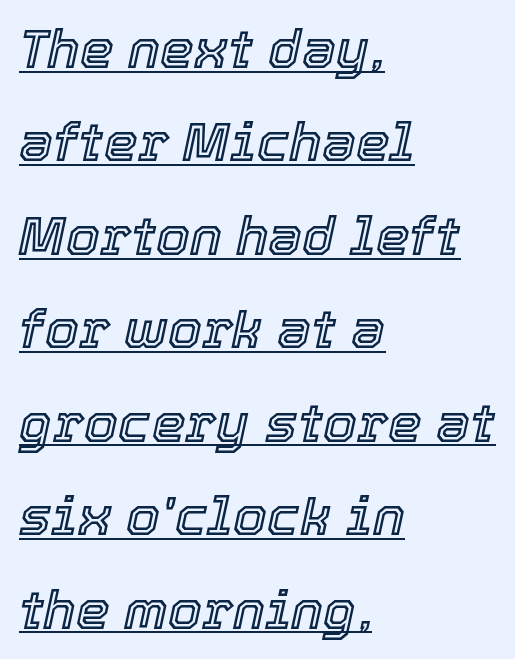
{"italic": "yes", "lean": "right", "slant_degrees": 12, "width": "normal", "x_height": "medium", "monospaced": "no", "underline": "yes", "align": "left", "line_spacing_ratio": 1.73, "letter_spacing": "normal", "letter_spacing_em": 0.0, "glyph_px": 54}
